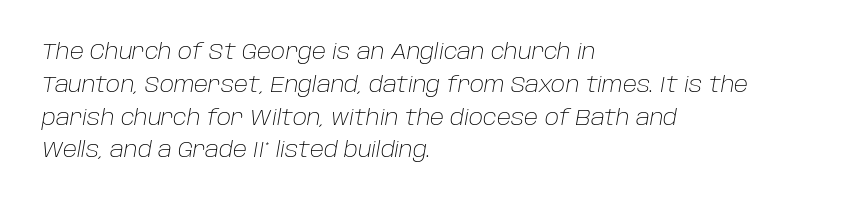
Q: Is the text bold? A: No.
Q: Is the text italic (slanted)? A: Yes, it leans right by about 10 degrees.
Q: Is the text underlined? A: No.
Q: How is the paragraph aligned? A: Left-aligned.
Q: Is the spacing between letters normal or unusually wide? A: Normal.
Q: Is the spacing between lines tight, normal or loose? A: Normal.
